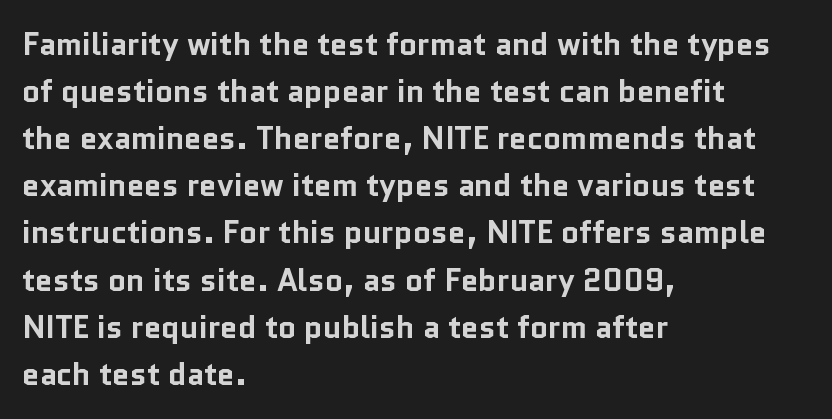
The image shows 31 px bold sans-serif type, upright; set left-aligned, normal line spacing (1.52x), normal letter spacing, not underlined; low stroke contrast and a medium x-height.
